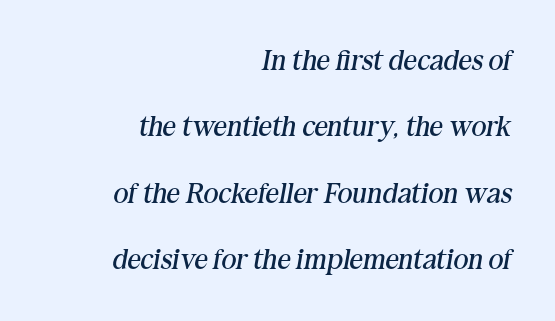
Q: Is the text bold? A: No.
Q: Is the text italic (slanted)? A: Yes, it leans right by about 10 degrees.
Q: Is the typeface a serif or a sans-serif typeface? A: Serif.
Q: Is the text underlined? A: No.
Q: How is the paragraph aligned? A: Right-aligned.
Q: Is the spacing between letters normal or unusually wide? A: Normal.
Q: Is the spacing between lines tight, normal or loose? A: Loose.
Q: Width (condensed, normal, or wide)? A: Normal.
Q: Stroke contrast? A: Medium.
Q: x-height? A: Medium.
Q: Monospaced? A: No.
